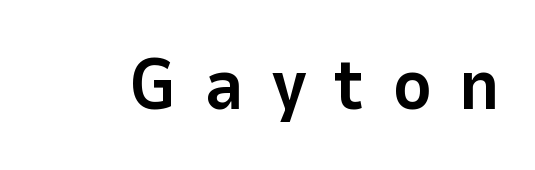
Students, note that the glyphs here are deliberately spaced far apart. This rendering features lettering with no underline. Varying glyph widths throughout — classic text-font behaviour. This is roman type, the default non-slanted kind.
